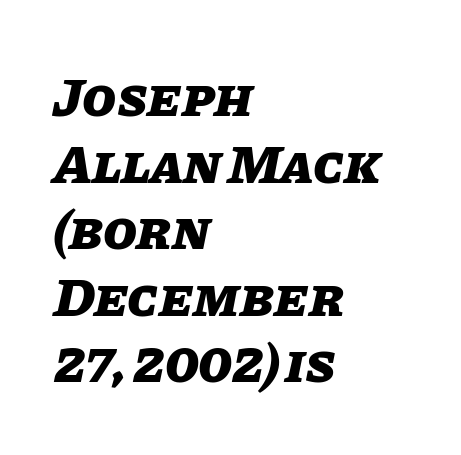
The image shows 55 px heavy type, italic (leaning right); set left-aligned, line spacing 1.21x, normal letter spacing, not underlined; low stroke contrast and a large x-height.
